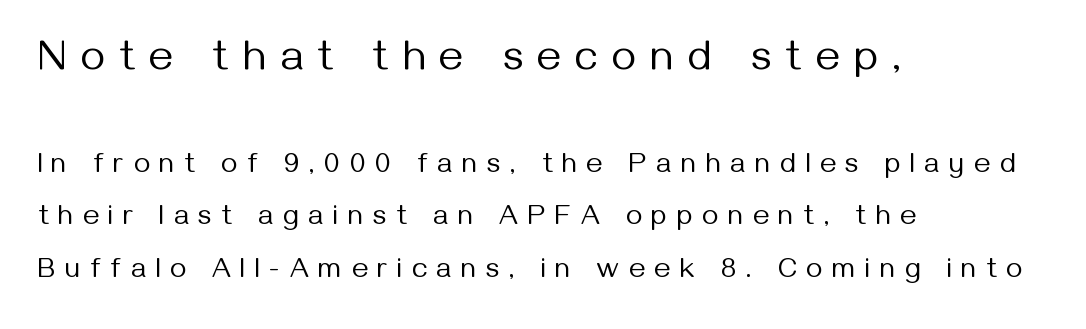
{"serif": "no", "italic": "no", "bold": "no", "weight": "regular", "width": "normal", "stroke_contrast": "medium", "x_height": "medium", "monospaced": "no", "underline": "no", "align": "left", "line_spacing_ratio": 1.88, "letter_spacing": "wide", "letter_spacing_em": 0.35, "larger_block": "first", "size_ratio": 1.5, "glyph_px": 42}
